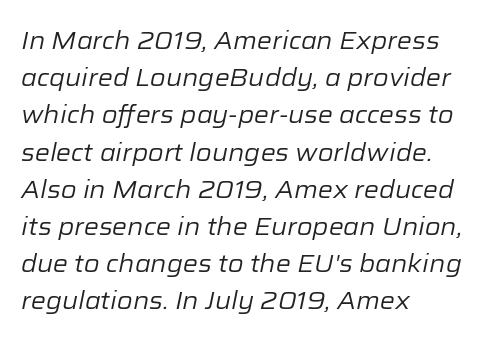
Any mark beneath the type? The region is blank. Glyph-to-glyph distance matches everyday printed text. Would a proofreader flag this as italicized? Yes. In CSS terms this would be text-align: left. Vertical spacing — default.
